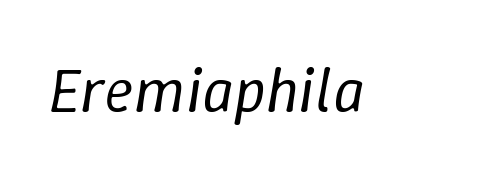
No word sits above an underline. The passage shown leans; its letterforms are oblique. Compared with typical body copy, the letter spacing here is the same. Summary of weight: not heavy and not bold. This sample has the flowing, uneven cadence of proportional lettering.
